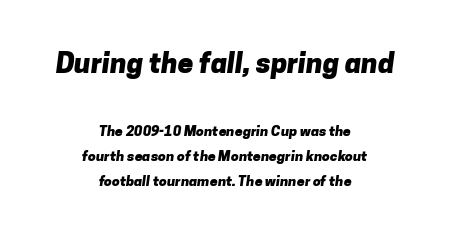
Q: Is the text bold? A: Yes.
Q: Is the typeface a serif or a sans-serif typeface? A: Sans-serif.
Q: Is the text underlined? A: No.
Q: How is the paragraph aligned? A: Centered.
Q: Is the spacing between letters normal or unusually wide? A: Normal.
Q: Which block of text is set in a larger size, the first (top) or the second (bottom)? A: The first (top) one.
Q: Width (condensed, normal, or wide)? A: Normal.
Q: Stroke contrast? A: Low.
Q: x-height? A: Medium.
Q: Monospaced? A: No.
